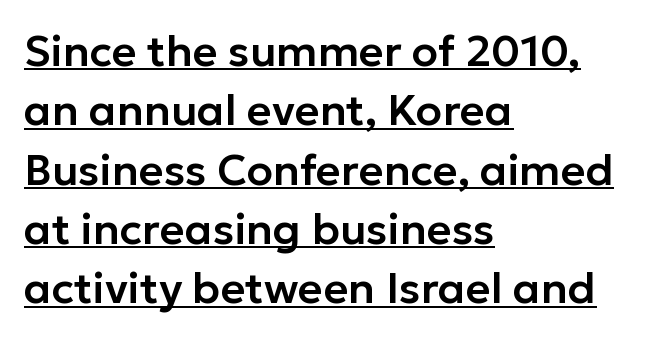
Q: Is the text italic (slanted)? A: No, it is upright.
Q: Is the typeface a serif or a sans-serif typeface? A: Sans-serif.
Q: Is the text underlined? A: Yes.
Q: How is the paragraph aligned? A: Left-aligned.
Q: Is the spacing between letters normal or unusually wide? A: Normal.
Q: Is the spacing between lines tight, normal or loose? A: Normal.
Q: Width (condensed, normal, or wide)? A: Normal.
Q: Stroke contrast? A: Low.
Q: x-height? A: Medium.
Q: Monospaced? A: No.
